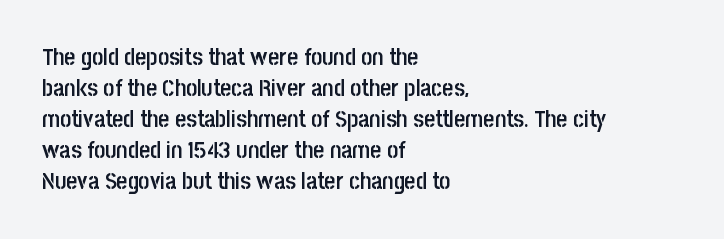
Q: Is the text bold? A: Semi-bold.
Q: Is the text italic (slanted)? A: No, it is upright.
Q: Is the text underlined? A: No.
Q: How is the paragraph aligned? A: Left-aligned.
Q: Is the spacing between letters normal or unusually wide? A: Normal.
Q: Is the spacing between lines tight, normal or loose? A: Normal.
